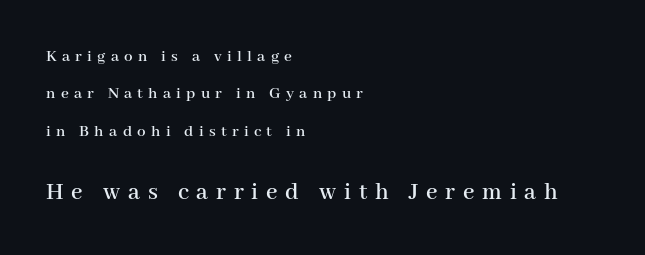
{"italic": "no", "underline": "no", "align": "left", "line_spacing": "loose", "line_spacing_ratio": 2.2, "letter_spacing": "wide", "letter_spacing_em": 0.31, "larger_block": "second", "size_ratio": 1.47, "glyph_px": 25}
